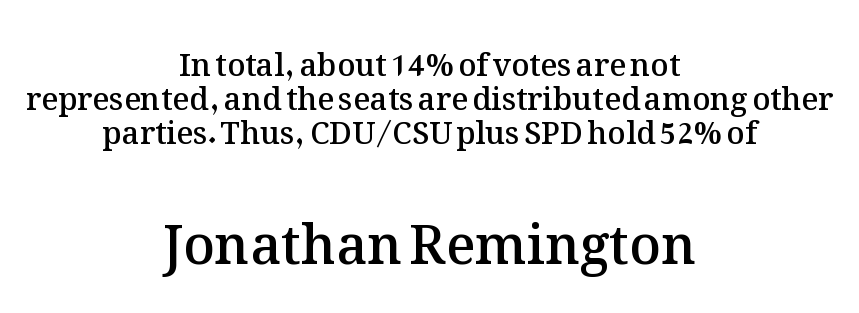
{"italic": "no", "bold": "semi", "weight": "semibold", "width": "normal", "stroke_contrast": "medium", "x_height": "medium", "monospaced": "no", "underline": "no", "align": "center", "line_spacing": "tight", "line_spacing_ratio": 1.09, "letter_spacing": "normal", "letter_spacing_em": 0.0, "larger_block": "second", "size_ratio": 1.74, "glyph_px": 54}
